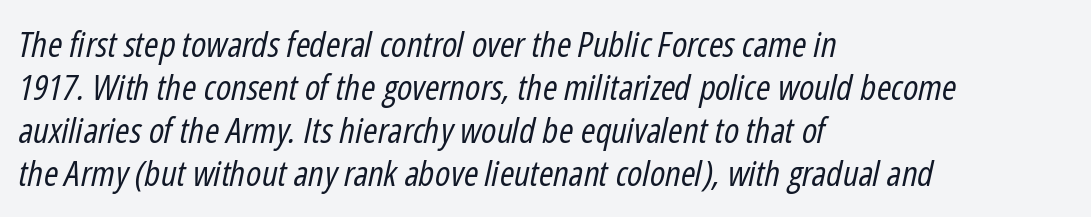
Check the space under the baseline: it is left empty. No chunkiness to these letters — they're not bold. Letter spacing: default. Is this a fixed-width face? No — the glyphs have proportional, varying widths. Layout note: lines flush left.
